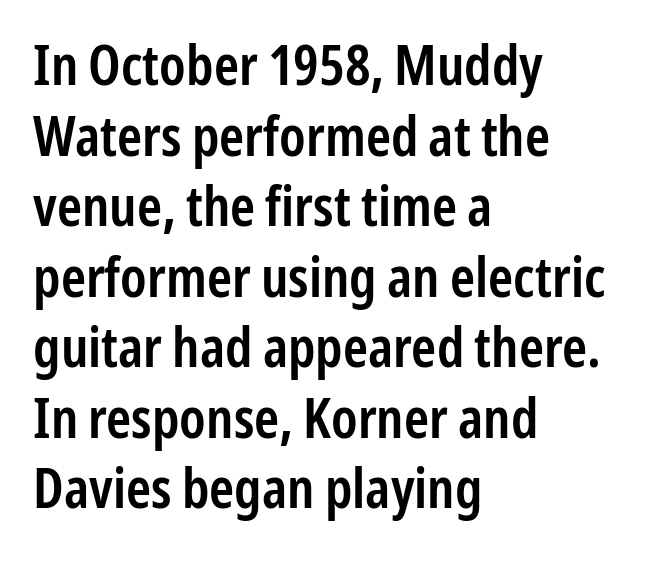
{"serif": "no", "italic": "no", "bold": "semi", "weight": "semibold", "width": "condensed", "stroke_contrast": "low", "x_height": "medium", "monospaced": "no", "underline": "no", "align": "left", "line_spacing": "normal", "line_spacing_ratio": 1.26, "letter_spacing": "normal", "letter_spacing_em": 0.0, "glyph_px": 56}
